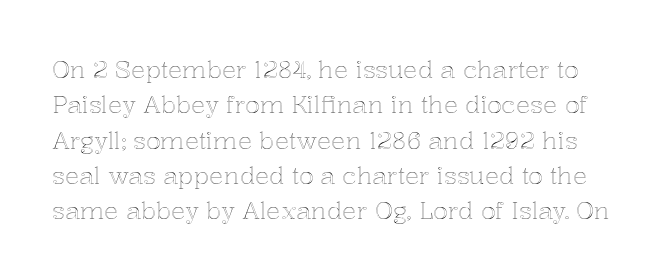
How would I describe the line gaps? Plain and ordinary. The gaps between neighbouring characters are ordinary and unremarkable. No italicization has been applied; the sample stays upright. Only glyphs here, with clear space below each row.
